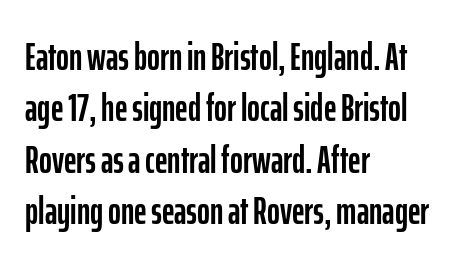
Look at the bottom of the vertical strokes: they stop flat, with no serifs. A typesetter would mark this as roman, not italic. The face used here is proportionally spaced, like ordinary book or web type. A classic flush-left, rag-right setting is used for this passage. Caption: standard tracking, unaltered.
